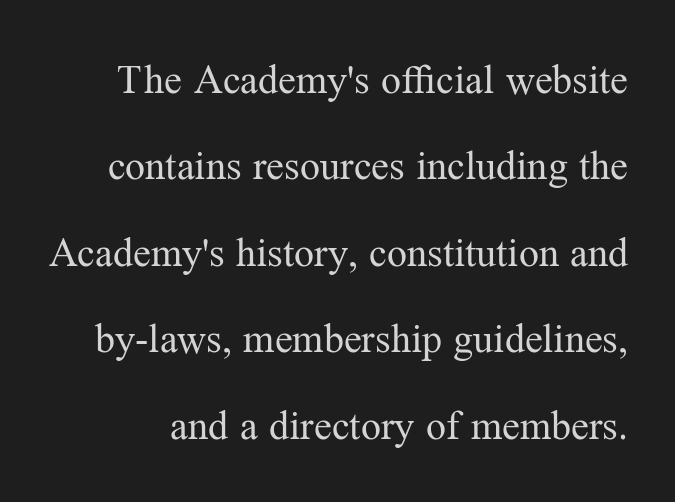
Q: Is the text bold? A: No.
Q: Is the text italic (slanted)? A: No, it is upright.
Q: Is the typeface a serif or a sans-serif typeface? A: Serif.
Q: Is the text underlined? A: No.
Q: Is the spacing between letters normal or unusually wide? A: Normal.
Q: Is the spacing between lines tight, normal or loose? A: Loose.
Q: Width (condensed, normal, or wide)? A: Normal.
Q: Stroke contrast? A: Medium.
Q: x-height? A: Medium.
Q: Monospaced? A: No.
